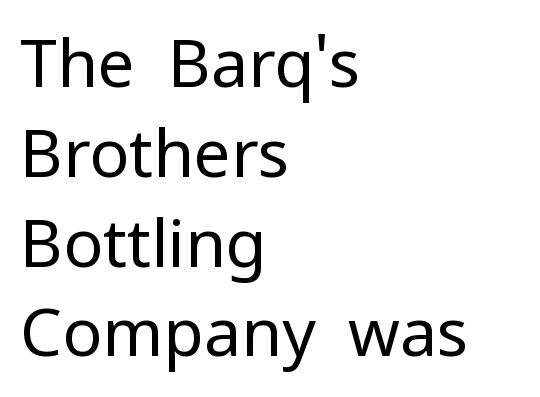
The rendering shows plain stroke endings on the letterforms — a sans-serif design. Default kerning and tracking; the words read as compact shapes. Each letter keeps its own natural width here, so spacing adapts to shape. Where is the straight margin? On the left. Stems here are at most as thick as an everyday book face.
